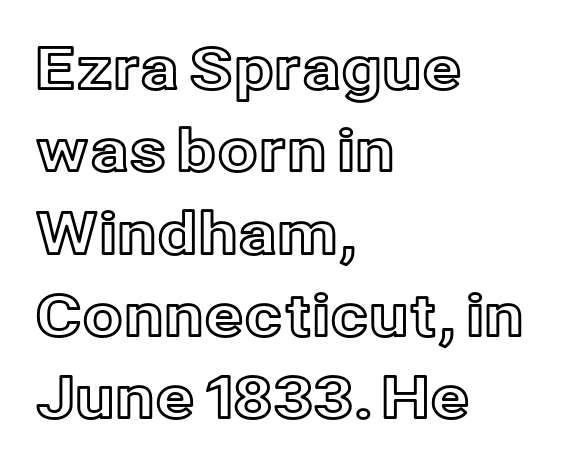
You can tell it's not italic because the verticals are truly vertical. These lines are rendered in a variable-pitch font. The text block is weighted toward the left margin, trailing off unevenly rightward. Default kerning and tracking; the words read as compact shapes. The strip under each line holds only bare page. Regarding leading, the lines here are spaced in the standard way.
